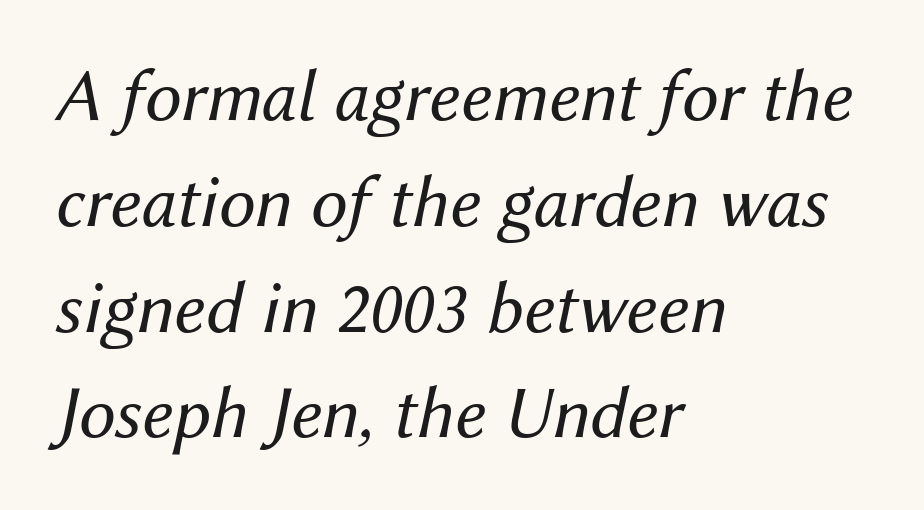
The image shows 74 px regular-weight type, italic (leaning right); set left-aligned, normal line spacing (1.43x), normal letter spacing, not underlined; medium stroke contrast and a medium x-height.
